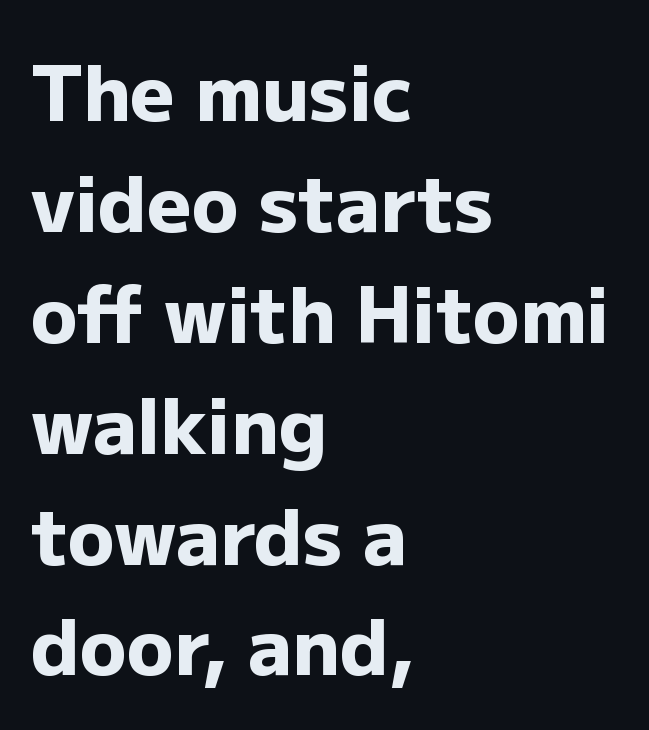
Caption: bold face, heavy strokes. Baseline-to-baseline distance is the conventional proportion of letter height. These lines are rendered in a variable-pitch font. The typography opts for an upright posture over an oblique one.
